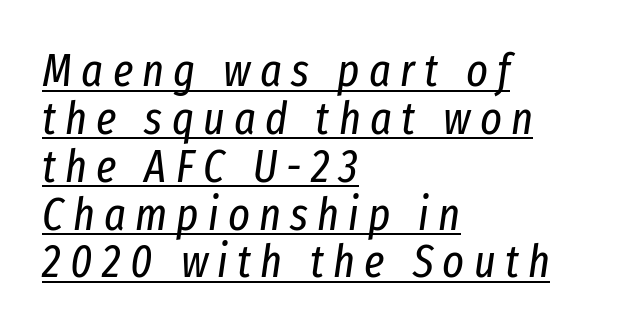
The image shows 46 px regular-weight, condensed type, italic (leaning right); set left-aligned, tight line spacing (1.04x), unusually wide letter spacing (+0.2 em), underlined; low stroke contrast and a medium x-height.
